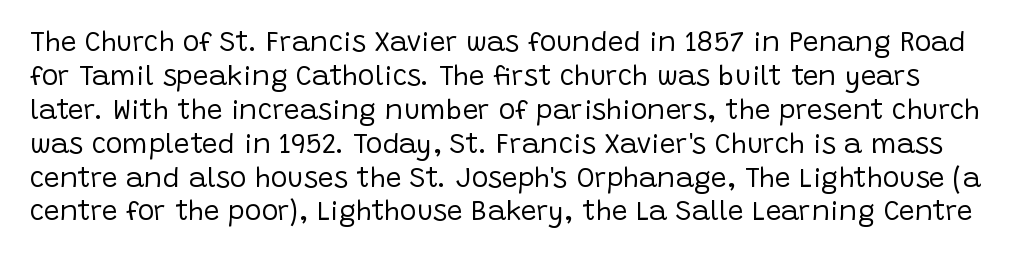
Q: Is the text bold? A: No.
Q: Is the text italic (slanted)? A: No, it is upright.
Q: Is the typeface a serif or a sans-serif typeface? A: Sans-serif.
Q: Is the text underlined? A: No.
Q: Is the spacing between letters normal or unusually wide? A: Normal.
Q: Width (condensed, normal, or wide)? A: Normal.
Q: Stroke contrast? A: Low.
Q: x-height? A: Large.
Q: Monospaced? A: No.
